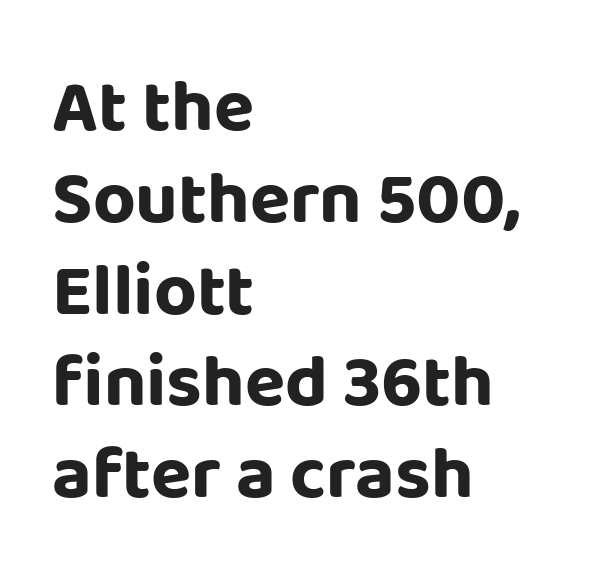
The image shows 74 px bold sans-serif type, upright; set left-aligned, line spacing 1.24x, normal letter spacing, not underlined; low stroke contrast and a large x-height.
